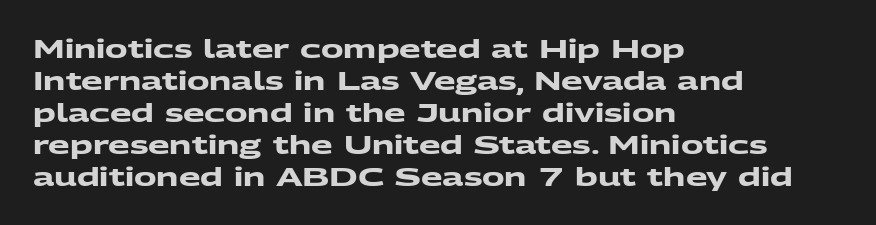
How are the letters spaced? Ordinarily, with no added tracking. Just letters on the line, the space beneath them empty. Compared with an ordinary text face, these strokes are far heavier — a full bold. All the whitespace from short lines collects on the right.
